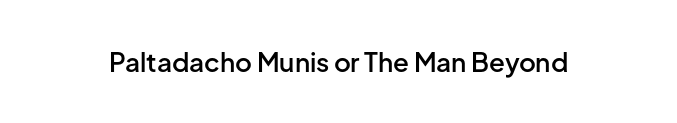
{"italic": "no", "bold": "semi", "underline": "no", "letter_spacing": "normal", "letter_spacing_em": 0.0, "glyph_px": 26}
